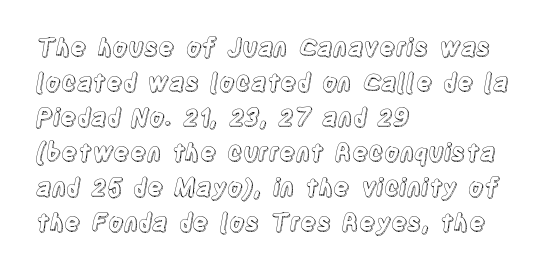
Q: Is the text italic (slanted)? A: Yes.
Q: Is the text underlined? A: No.
Q: How is the paragraph aligned? A: Left-aligned.
Q: Is the spacing between letters normal or unusually wide? A: Normal.
Q: Is the spacing between lines tight, normal or loose? A: Normal.
